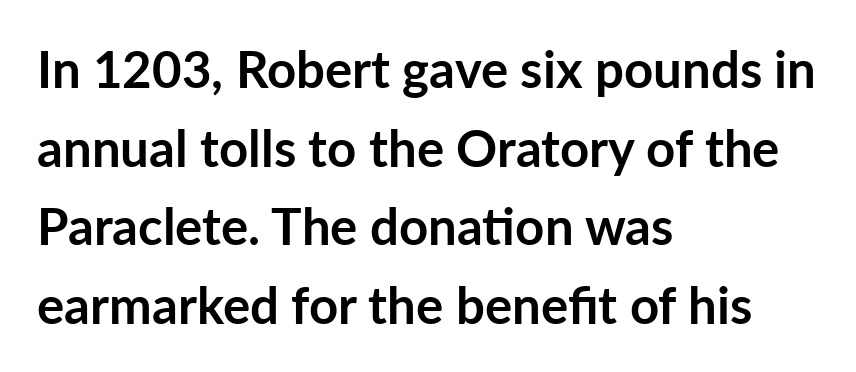
This is roman type, the default non-slanted kind. Caption: multi-line text, flush left, ragged right. Has an underline been added? It has not. You can tell from the bare stems that sans-serif type was used. Summary of vertical rhythm: regular, with standard interline spacing. What weight is shown? A full bold with thick strokes.
